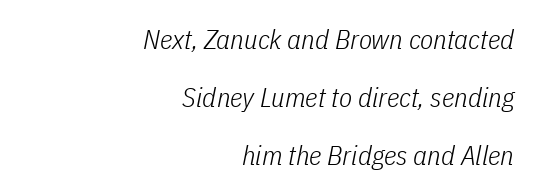
{"italic": "yes", "lean": "right", "slant_degrees": 11, "bold": "no", "underline": "no", "align": "right", "line_spacing": "loose", "line_spacing_ratio": 2.14, "letter_spacing": "normal", "letter_spacing_em": 0.0, "glyph_px": 27}
